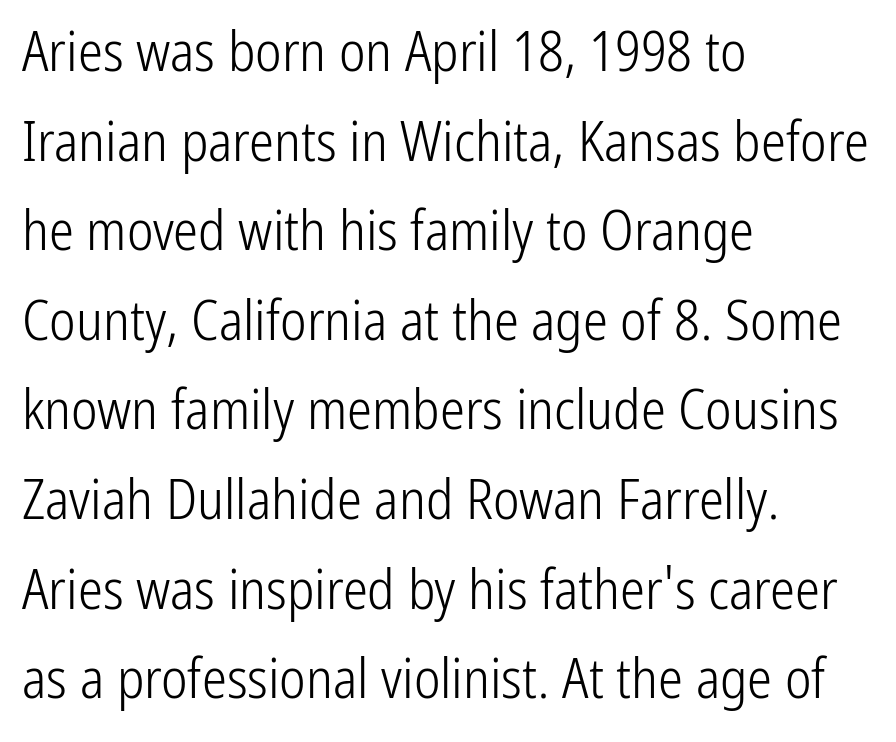
The image shows 56 px light, condensed sans-serif type, upright; set left-aligned, normal line spacing (1.6x), normal letter spacing, not underlined; low stroke contrast and a medium x-height.
